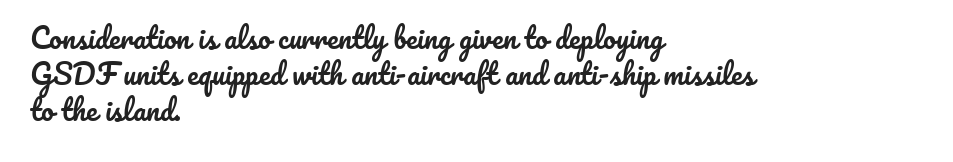
The image shows 28 px text type; set left-aligned, normal line spacing (1.29x), normal letter spacing, not underlined; low stroke contrast and a small x-height.
